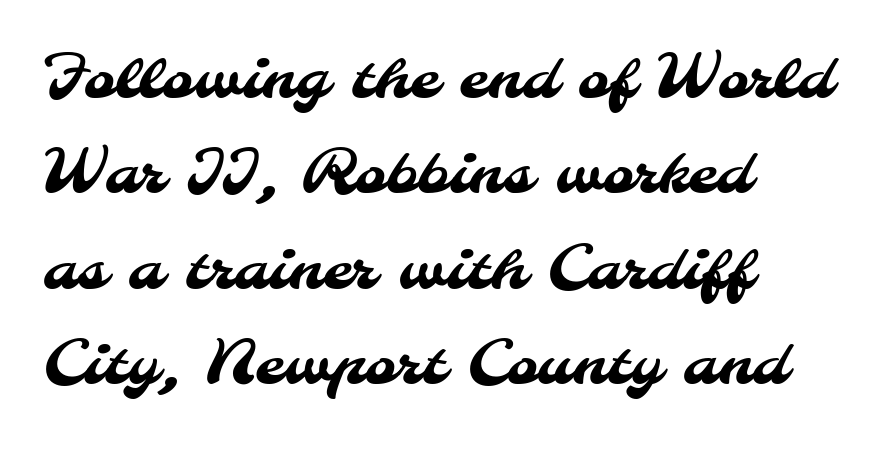
{"serif": "no", "width": "normal", "stroke_contrast": "medium", "x_height": "small", "monospaced": "no", "underline": "no", "align": "left", "line_spacing": "normal", "line_spacing_ratio": 1.59, "letter_spacing": "normal", "letter_spacing_em": 0.0, "glyph_px": 60}
